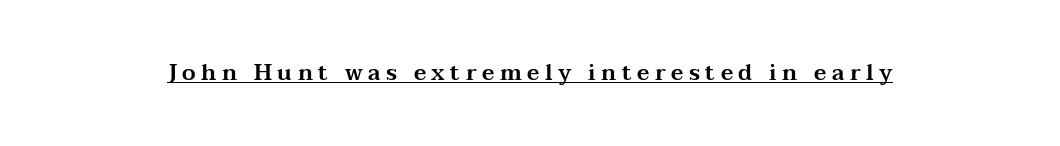
Q: Is the text italic (slanted)? A: No, it is upright.
Q: Is the text underlined? A: Yes.
Q: Is the spacing between letters normal or unusually wide? A: Unusually wide.
